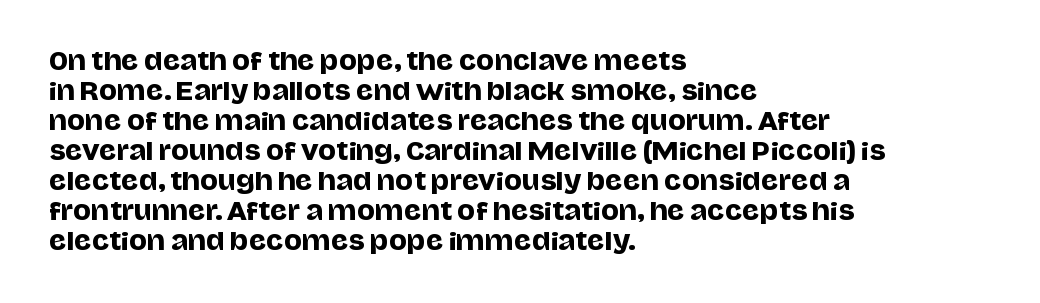
{"italic": "no", "underline": "no", "align": "left", "line_spacing": "normal", "line_spacing_ratio": 1.25, "letter_spacing": "normal", "letter_spacing_em": 0.0, "glyph_px": 24}
